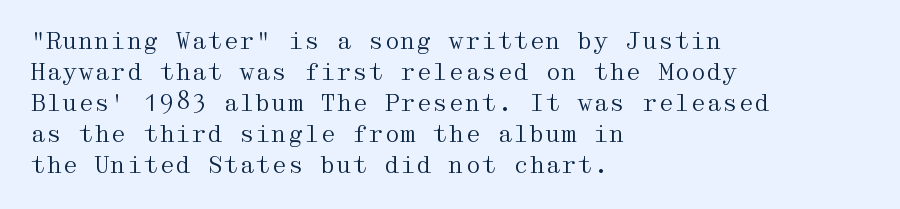
The image shows 23 px text type, upright; set left-aligned, normal line spacing (1.35x), normal letter spacing, not underlined.
